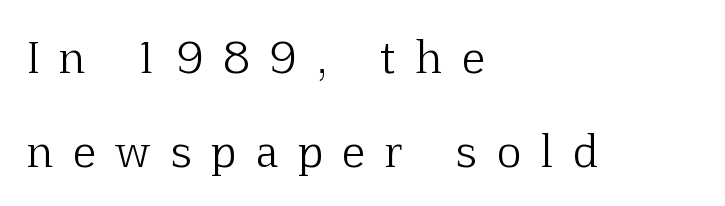
Q: Is the text bold? A: No.
Q: Is the text italic (slanted)? A: No, it is upright.
Q: Is the typeface a serif or a sans-serif typeface? A: Serif.
Q: Is the text underlined? A: No.
Q: How is the paragraph aligned? A: Left-aligned.
Q: Is the spacing between letters normal or unusually wide? A: Unusually wide.
Q: Is the spacing between lines tight, normal or loose? A: Loose.
Q: Width (condensed, normal, or wide)? A: Normal.
Q: Stroke contrast? A: Low.
Q: x-height? A: Medium.
Q: Monospaced? A: No.
